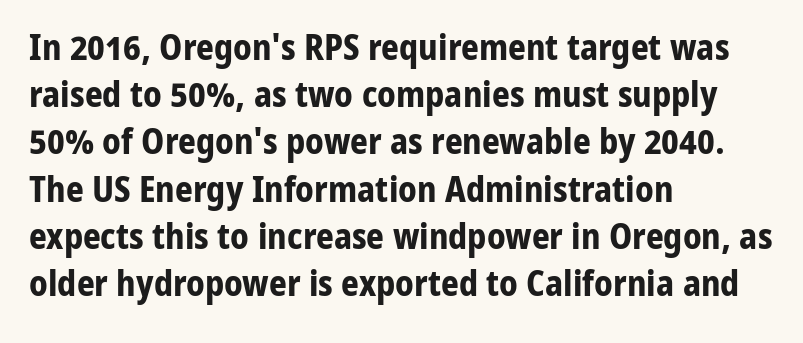
The image shows 35 px bold sans-serif type, upright; set left-aligned, normal line spacing (1.35x), normal letter spacing, not underlined; low stroke contrast and a medium x-height.
